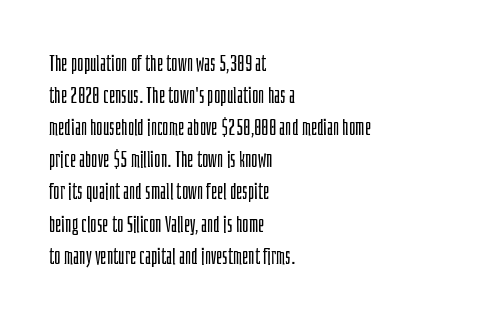
Weight: in the light-to-regular range. These lines keep a tight, regular rhythm from letter to letter. Any mark beneath the type? The region is blank. Left-aligned paragraph, ragged on the right. If you drew a line through each stem, it would be perfectly vertical. Honestly, the row spacing looks completely unremarkable.
